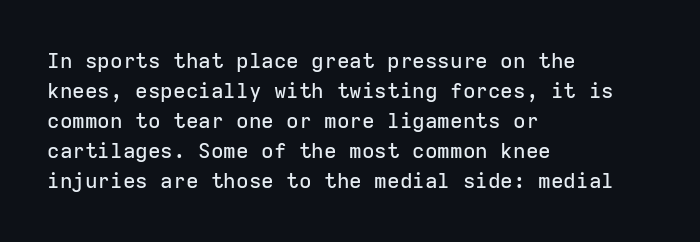
The image shows 21 px text type, upright; set left-aligned, normal line spacing (1.43x), normal letter spacing, not underlined.
